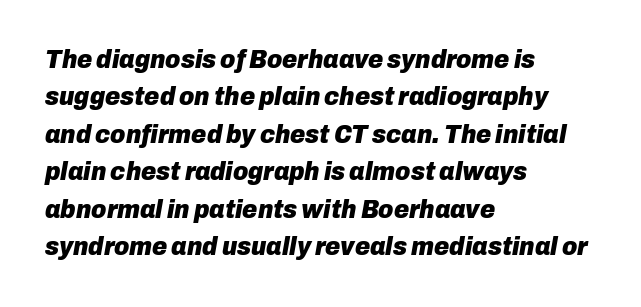
Q: Is the text bold? A: Yes.
Q: Is the text italic (slanted)? A: Yes, it leans right by about 10 degrees.
Q: Is the text underlined? A: No.
Q: How is the paragraph aligned? A: Left-aligned.
Q: Is the spacing between letters normal or unusually wide? A: Normal.
Q: Is the spacing between lines tight, normal or loose? A: Normal.
